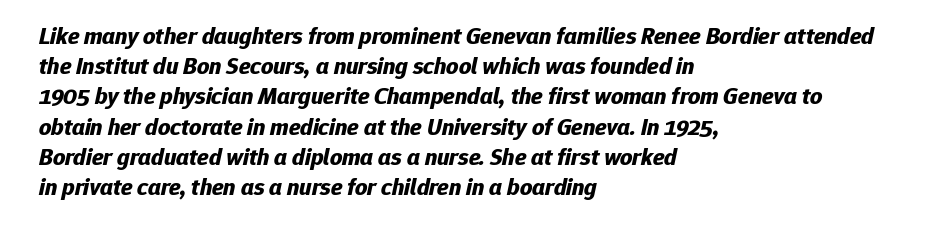
This sample keeps an unexceptional amount of space between lines. Its strokes are broad and dark, the hallmark of bold type. The ragged edge is on the right, which tells us the setting is flush left. The specimen reads as italic at a glance.
